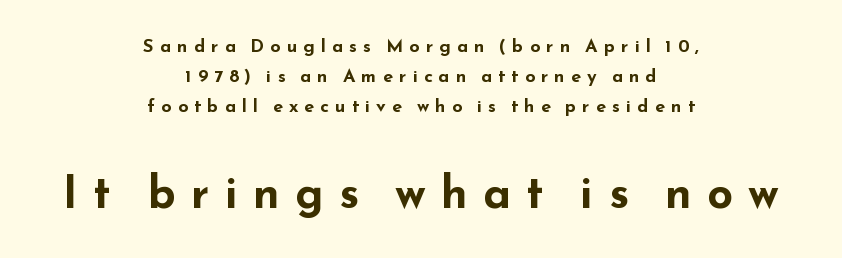
The image shows 45 px bold, wide sans-serif type, upright; set centered, normal line spacing (1.66x), unusually wide letter spacing (+0.34 em), not underlined; the second (bottom) block is 2.5x larger; low stroke contrast and a small x-height.
